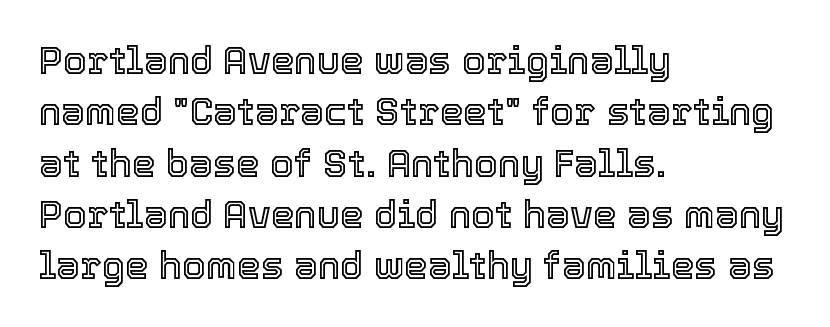
The image shows 38 px text type, upright; set left-aligned, normal line spacing (1.35x), normal letter spacing, not underlined; a medium x-height.
